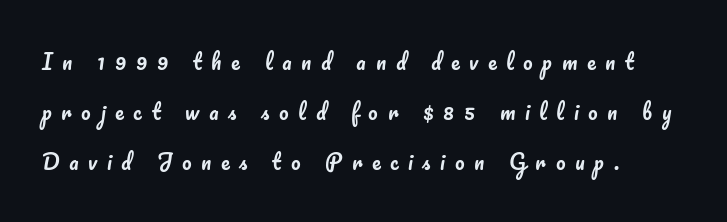
The image shows 21 px text type; set left-aligned, loose line spacing (2.37x), unusually wide letter spacing (+0.46 em), not underlined.
